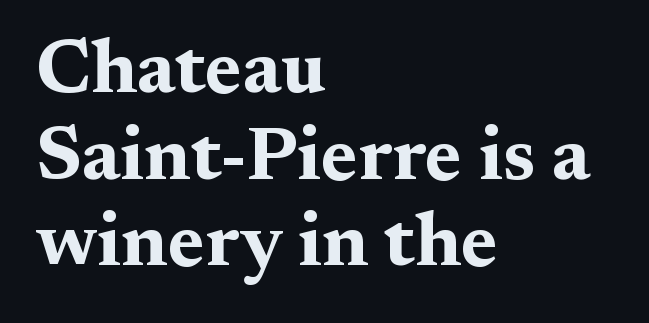
The image shows 76 px bold, wide serif type, upright; set left-aligned, tight line spacing (1.14x), normal letter spacing, not underlined; medium stroke contrast and a medium x-height.
